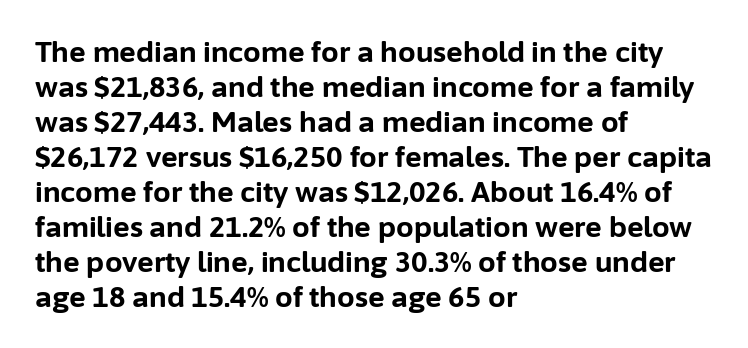
{"serif": "no", "italic": "no", "bold": "yes", "weight": "bold", "width": "normal", "stroke_contrast": "low", "x_height": "medium", "monospaced": "no", "underline": "no", "align": "left", "line_spacing": "normal", "line_spacing_ratio": 1.25, "letter_spacing": "normal", "letter_spacing_em": 0.0, "glyph_px": 28}
